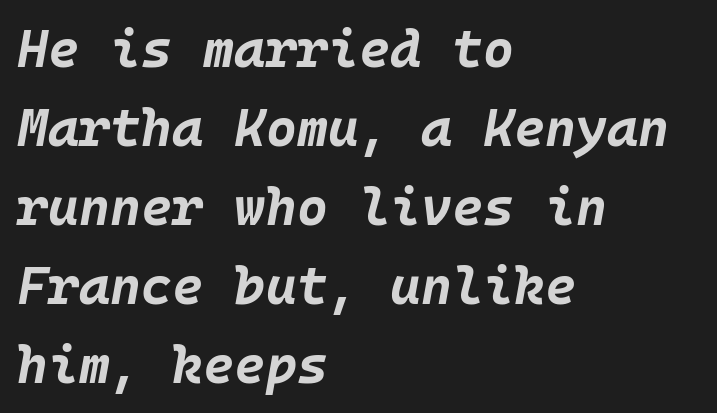
The image shows 53 px bold type, italic (leaning right); set left-aligned, normal line spacing (1.49x), normal letter spacing, not underlined; low stroke contrast and a large x-height.
